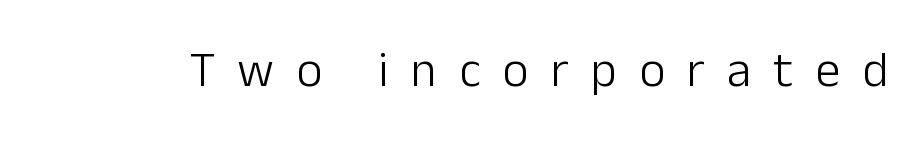
Q: Is the text bold? A: No.
Q: Is the text italic (slanted)? A: No, it is upright.
Q: Is the typeface a serif or a sans-serif typeface? A: Sans-serif.
Q: Is the text underlined? A: No.
Q: Is the spacing between letters normal or unusually wide? A: Unusually wide.
Q: Width (condensed, normal, or wide)? A: Normal.
Q: Stroke contrast? A: Low.
Q: x-height? A: Medium.
Q: Monospaced? A: No.
